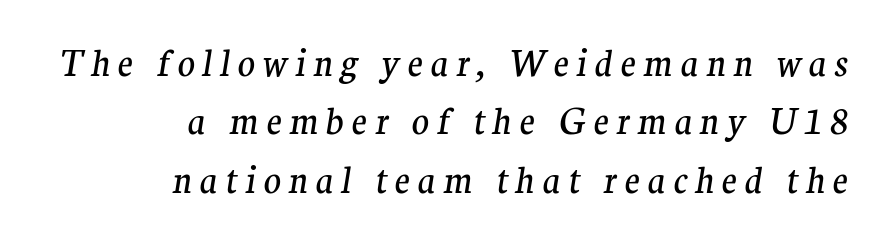
The image shows 36 px regular-weight serif type, italic (leaning right); set right-aligned, normal line spacing (1.62x), unusually wide letter spacing (+0.21 em), not underlined; medium stroke contrast and a medium x-height.
